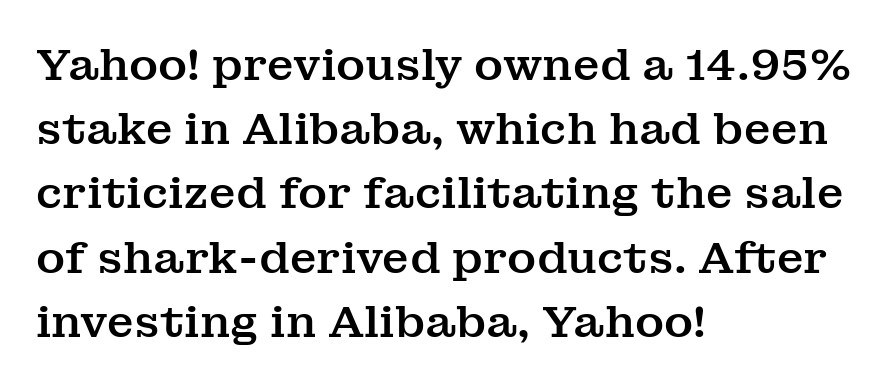
{"serif": "yes", "italic": "no", "width": "normal", "stroke_contrast": "medium", "x_height": "medium", "monospaced": "no", "underline": "no", "align": "left", "line_spacing": "normal", "line_spacing_ratio": 1.46, "letter_spacing": "normal", "letter_spacing_em": 0.0, "glyph_px": 44}
